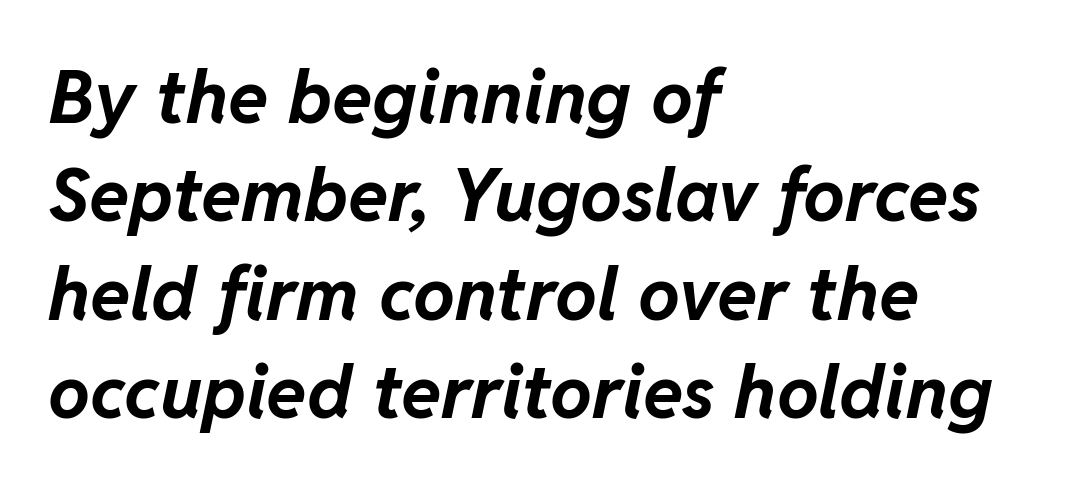
{"italic": "yes", "lean": "right", "slant_degrees": 11, "bold": "yes", "weight": "bold", "width": "normal", "stroke_contrast": "low", "x_height": "medium", "monospaced": "no", "underline": "no", "align": "left", "line_spacing": "normal", "line_spacing_ratio": 1.33, "letter_spacing": "normal", "letter_spacing_em": 0.0, "glyph_px": 74}
